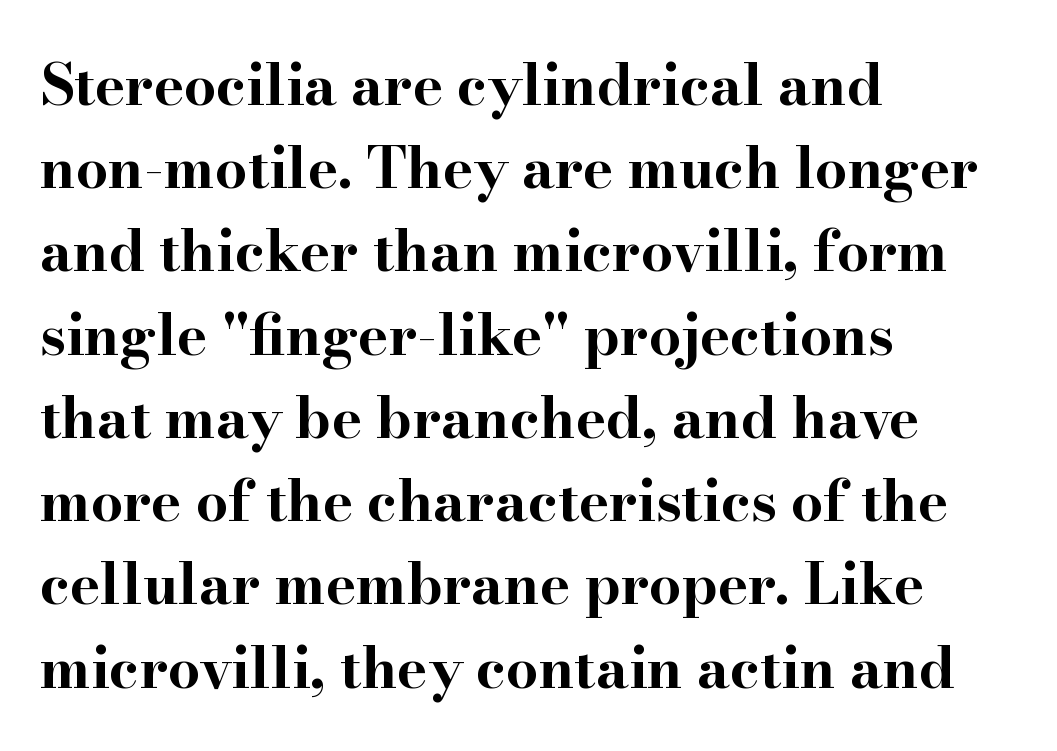
The image shows 57 px bold, wide serif type, upright; set left-aligned, normal line spacing (1.46x), normal letter spacing, not underlined; high stroke contrast and a small x-height.
